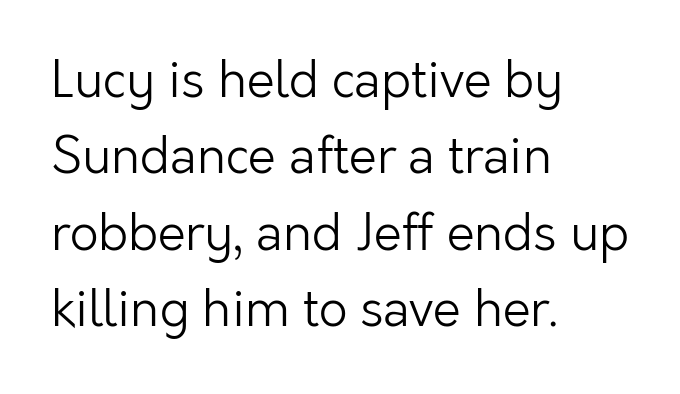
The image shows 50 px light sans-serif type, upright; set left-aligned, normal line spacing (1.53x), normal letter spacing, not underlined; low stroke contrast and a medium x-height.
